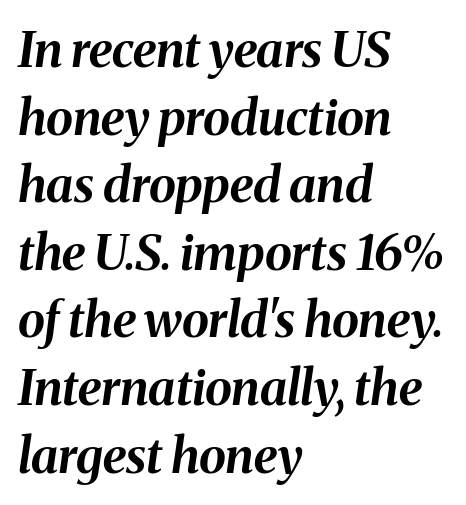
Q: Is the text bold? A: Yes.
Q: Is the text italic (slanted)? A: Yes, it leans right by about 8 degrees.
Q: Is the text underlined? A: No.
Q: How is the paragraph aligned? A: Left-aligned.
Q: Is the spacing between letters normal or unusually wide? A: Normal.
Q: Is the spacing between lines tight, normal or loose? A: Normal.
Q: Width (condensed, normal, or wide)? A: Normal.
Q: Stroke contrast? A: Medium.
Q: x-height? A: Medium.
Q: Monospaced? A: No.
